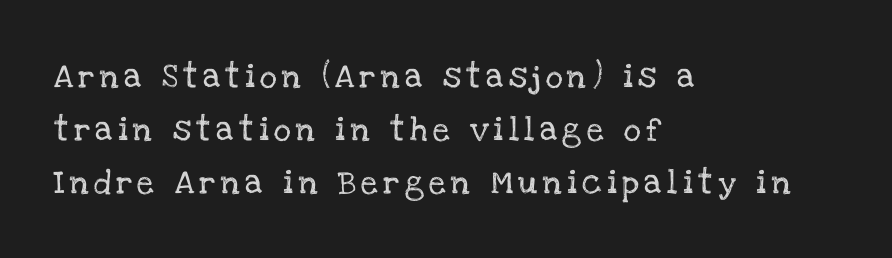
Q: Is the text italic (slanted)? A: No, it is upright.
Q: Is the text underlined? A: No.
Q: How is the paragraph aligned? A: Left-aligned.
Q: Is the spacing between letters normal or unusually wide? A: Unusually wide.
Q: Is the spacing between lines tight, normal or loose? A: Loose.
